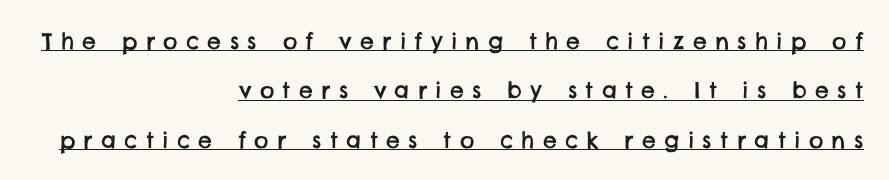
The image shows 22 px text type; set right-aligned, loose line spacing (2.25x), unusually wide letter spacing (+0.38 em), underlined.
